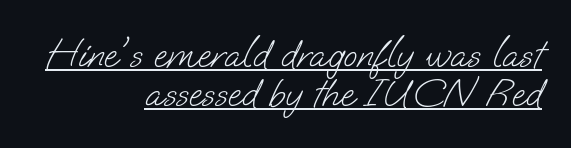
The image shows 40 px light sans-serif type; set right-aligned, tight line spacing (0.97x), normal letter spacing, underlined; low stroke contrast and a small x-height.
